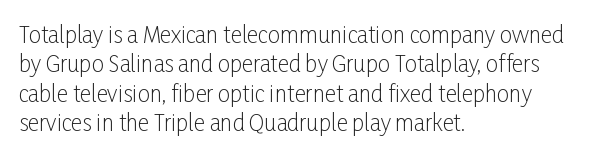
{"italic": "no", "bold": "no", "underline": "no", "align": "left", "line_spacing": "normal", "line_spacing_ratio": 1.34, "letter_spacing": "normal", "letter_spacing_em": 0.0, "glyph_px": 22}
